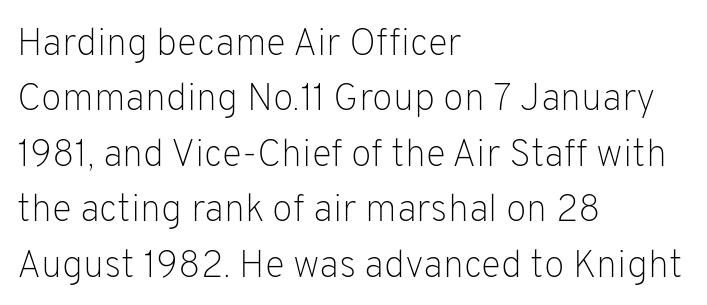
{"serif": "no", "italic": "no", "bold": "no", "weight": "light", "width": "normal", "stroke_contrast": "low", "x_height": "medium", "monospaced": "no", "underline": "no", "align": "left", "line_spacing": "normal", "line_spacing_ratio": 1.46, "letter_spacing": "normal", "letter_spacing_em": 0.0, "glyph_px": 38}
